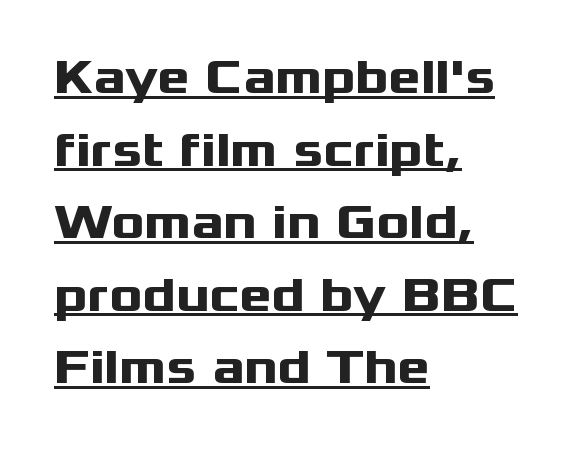
Q: Is the text bold? A: Yes.
Q: Is the text italic (slanted)? A: No, it is upright.
Q: Is the typeface a serif or a sans-serif typeface? A: Sans-serif.
Q: Is the text underlined? A: Yes.
Q: How is the paragraph aligned? A: Left-aligned.
Q: Is the spacing between letters normal or unusually wide? A: Normal.
Q: Is the spacing between lines tight, normal or loose? A: Normal.
Q: Width (condensed, normal, or wide)? A: Wide.
Q: Stroke contrast? A: Medium.
Q: x-height? A: Medium.
Q: Monospaced? A: No.
